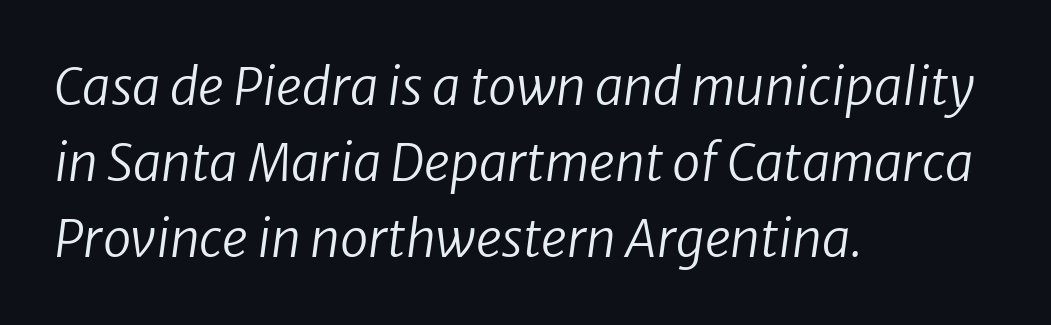
The image shows 51 px regular-weight type, italic (leaning right); set left-aligned, normal line spacing (1.49x), normal letter spacing, not underlined; low stroke contrast and a medium x-height.
